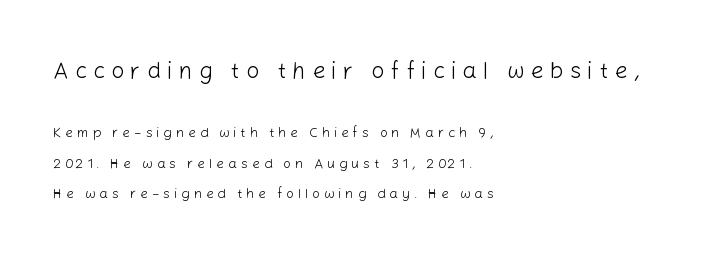
The image shows 23 px text type, upright; set left-aligned, loose line spacing (2.17x), unusually wide letter spacing (+0.27 em), not underlined; the first (top) block is 1.64x larger.
